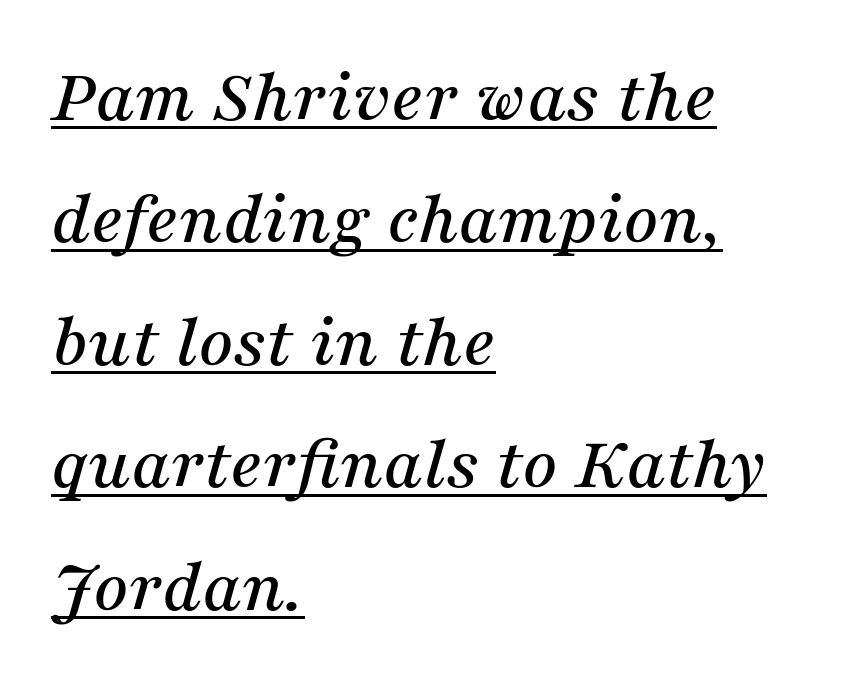
{"serif": "yes", "italic": "yes", "lean": "right", "slant_degrees": 16, "width": "normal", "stroke_contrast": "medium", "x_height": "medium", "monospaced": "no", "underline": "yes", "align": "left", "line_spacing": "normal", "line_spacing_ratio": 1.59, "letter_spacing": "normal", "letter_spacing_em": 0.0, "glyph_px": 77}
